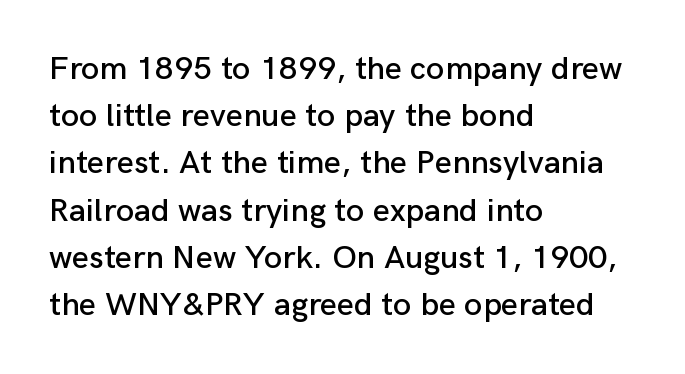
The image shows 33 px sans-serif type, upright; set left-aligned, normal line spacing (1.43x), normal letter spacing, not underlined; low stroke contrast and a medium x-height.
